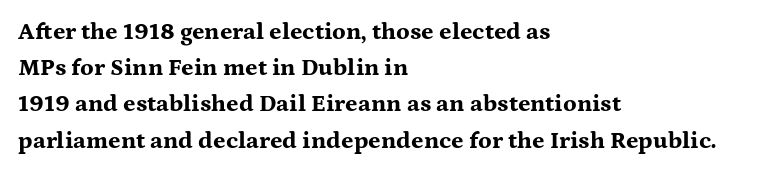
{"italic": "no", "bold": "yes", "underline": "no", "align": "left", "line_spacing": "normal", "line_spacing_ratio": 1.51, "letter_spacing": "normal", "letter_spacing_em": 0.0, "glyph_px": 24}
